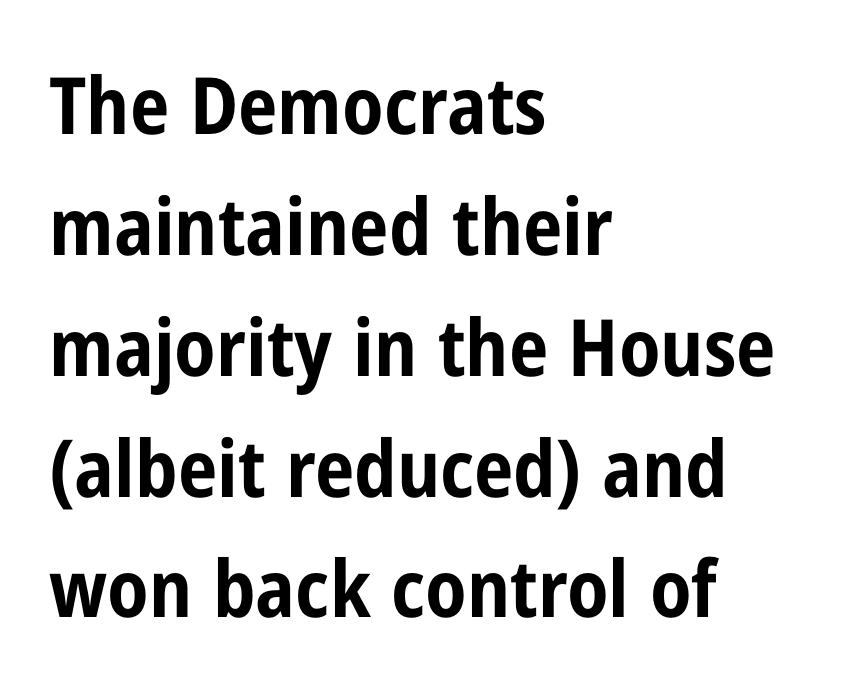
The image shows 79 px bold, condensed sans-serif type, upright; set left-aligned, normal line spacing (1.53x), normal letter spacing, not underlined; low stroke contrast and a medium x-height.
